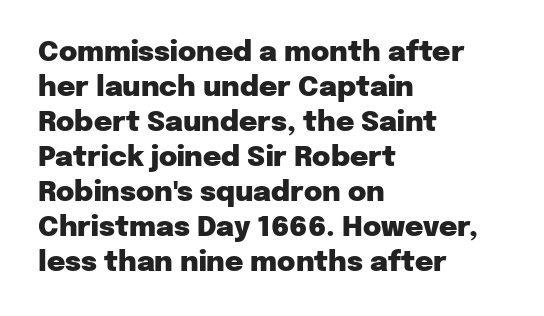
The strip under each line holds only bare page. These lines are rendered in a variable-pitch font. The gaps between neighbouring characters are ordinary and unremarkable. Notice how thick the strokes are: this is what a full bold looks like.
